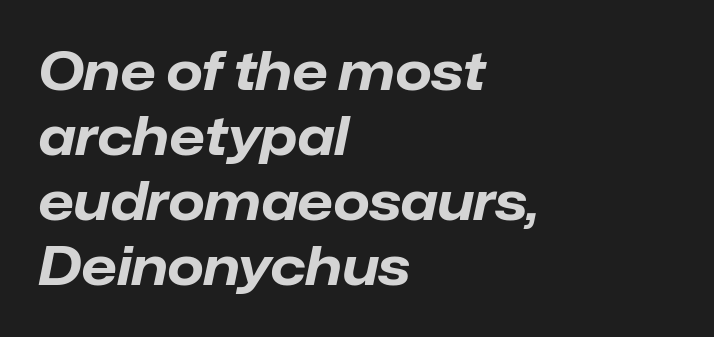
A typesetter would call this zero additional tracking. A full-strength bold gives these letters their thick strokes. Letters rest on an invisible, unmarked baseline. Leading: standard. This is oblique type, the kind used for emphasis or titles.
